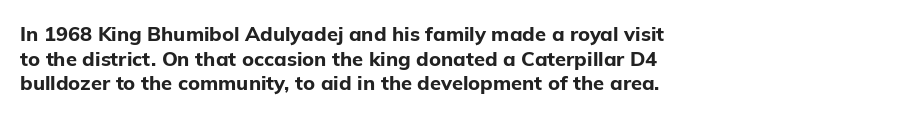
Q: Is the text bold? A: Yes.
Q: Is the text italic (slanted)? A: No, it is upright.
Q: Is the text underlined? A: No.
Q: How is the paragraph aligned? A: Left-aligned.
Q: Is the spacing between letters normal or unusually wide? A: Normal.
